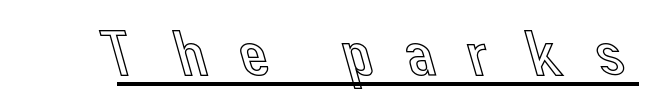
Q: Is the text italic (slanted)? A: Yes.
Q: Is the text underlined? A: Yes.
Q: Is the spacing between letters normal or unusually wide? A: Unusually wide.
Q: Width (condensed, normal, or wide)? A: Normal.
Q: x-height? A: Medium.
Q: Monospaced? A: No.
